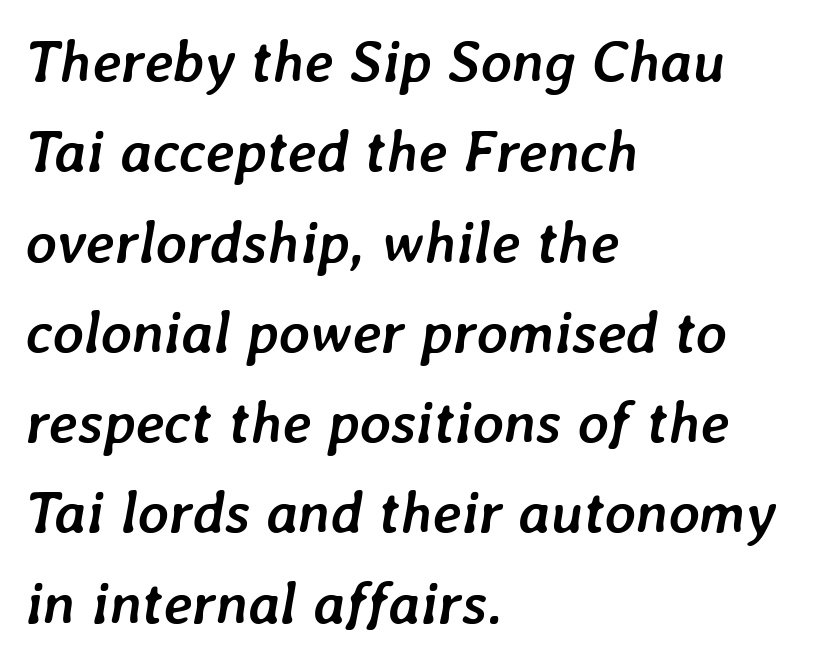
Q: Is the text bold? A: Yes.
Q: Is the text italic (slanted)? A: Yes, it leans right by about 7 degrees.
Q: Is the text underlined? A: No.
Q: How is the paragraph aligned? A: Left-aligned.
Q: Is the spacing between letters normal or unusually wide? A: Normal.
Q: Is the spacing between lines tight, normal or loose? A: Normal.
Q: Width (condensed, normal, or wide)? A: Normal.
Q: Stroke contrast? A: Low.
Q: x-height? A: Medium.
Q: Monospaced? A: No.
